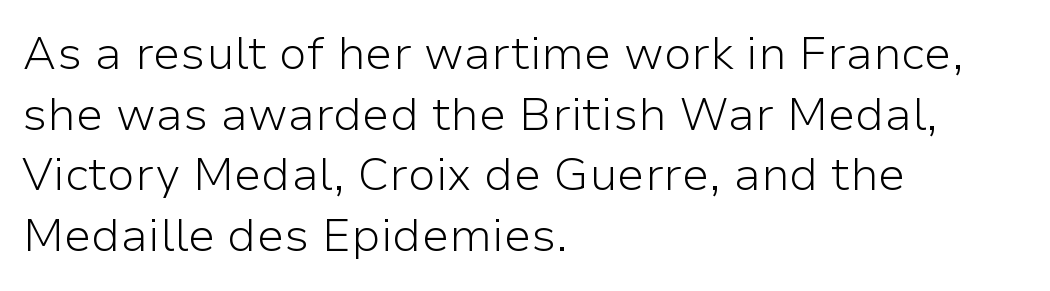
Posture: vertical. Leading: standard. The rendering anchors every line to the left-hand side. Serifs: no, the terminals of the letterforms are clean. You could call the tracking neutral — neither tight nor loose. These lines are rendered in a variable-pitch font.
